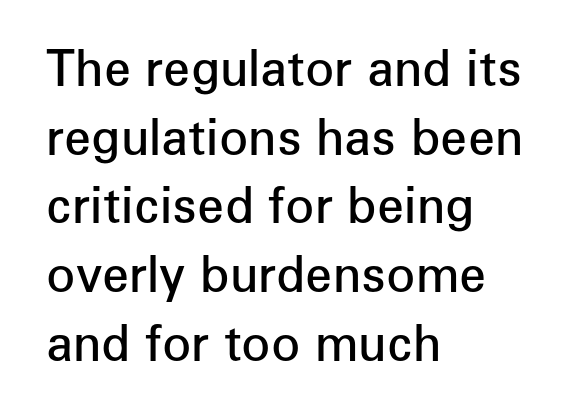
{"serif": "no", "italic": "no", "bold": "semi", "weight": "semibold", "width": "normal", "stroke_contrast": "low", "x_height": "medium", "monospaced": "no", "underline": "no", "align": "left", "line_spacing": "normal", "line_spacing_ratio": 1.43, "letter_spacing": "normal", "letter_spacing_em": 0.0, "glyph_px": 48}
